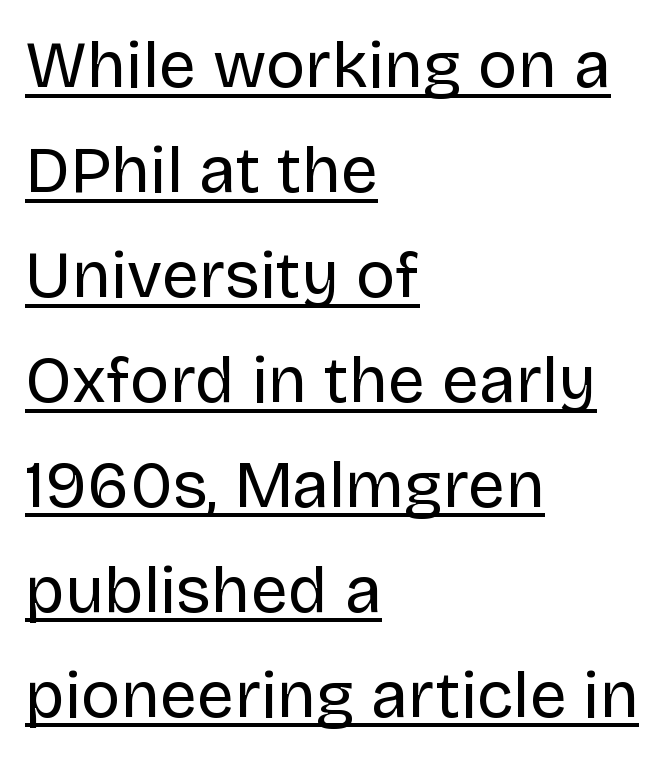
The characters display no serif detailing; their extremities are plain. Short note: letters normally spaced. Line beginnings align vertically; line endings do not. Nope, not italic — everything's standing straight. Character widths vary here, with narrow letters taking less room than wide ones.
